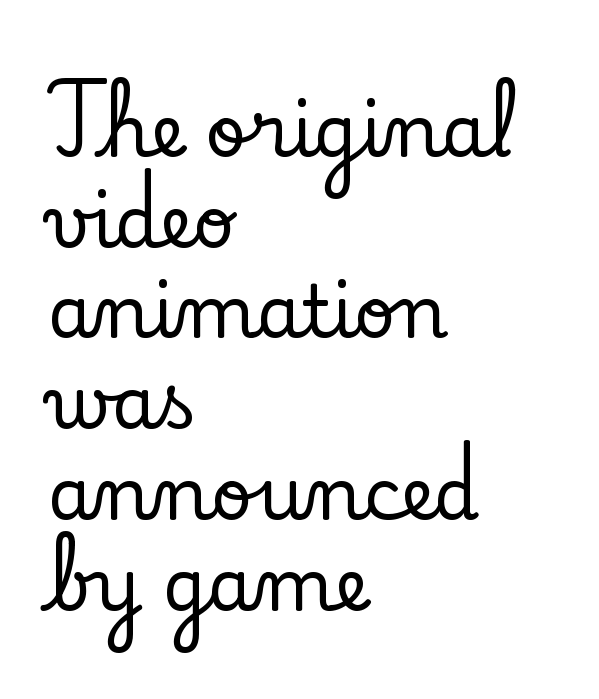
Q: Is the text italic (slanted)? A: No, it is upright.
Q: Is the typeface a serif or a sans-serif typeface? A: Serif.
Q: Is the text underlined? A: No.
Q: How is the paragraph aligned? A: Left-aligned.
Q: Is the spacing between letters normal or unusually wide? A: Normal.
Q: Is the spacing between lines tight, normal or loose? A: Normal.
Q: Width (condensed, normal, or wide)? A: Normal.
Q: Stroke contrast? A: Low.
Q: x-height? A: Small.
Q: Monospaced? A: No.
